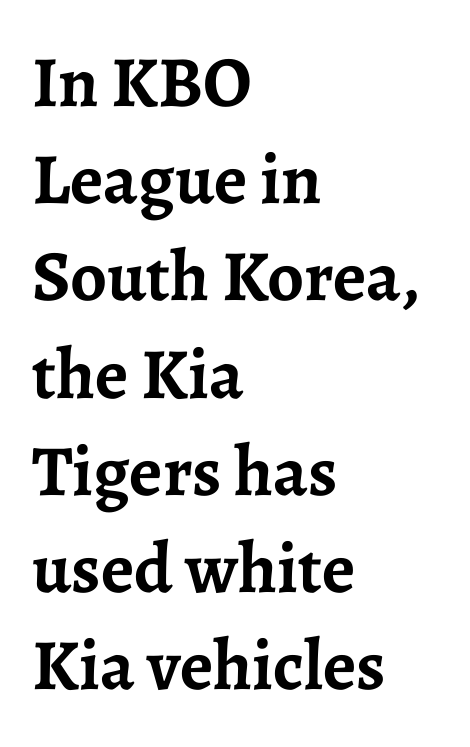
Q: Is the text bold? A: Yes.
Q: Is the text italic (slanted)? A: No, it is upright.
Q: Is the typeface a serif or a sans-serif typeface? A: Serif.
Q: Is the text underlined? A: No.
Q: How is the paragraph aligned? A: Left-aligned.
Q: Is the spacing between letters normal or unusually wide? A: Normal.
Q: Is the spacing between lines tight, normal or loose? A: Normal.
Q: Width (condensed, normal, or wide)? A: Normal.
Q: Stroke contrast? A: Low.
Q: x-height? A: Medium.
Q: Monospaced? A: No.
